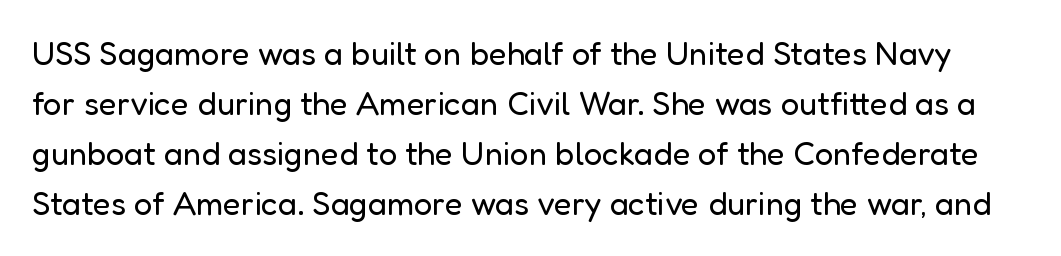
Q: Is the text bold? A: No.
Q: Is the text italic (slanted)? A: No, it is upright.
Q: Is the typeface a serif or a sans-serif typeface? A: Sans-serif.
Q: Is the text underlined? A: No.
Q: Is the spacing between letters normal or unusually wide? A: Normal.
Q: Is the spacing between lines tight, normal or loose? A: Normal.
Q: Width (condensed, normal, or wide)? A: Normal.
Q: Stroke contrast? A: Low.
Q: x-height? A: Medium.
Q: Monospaced? A: No.
